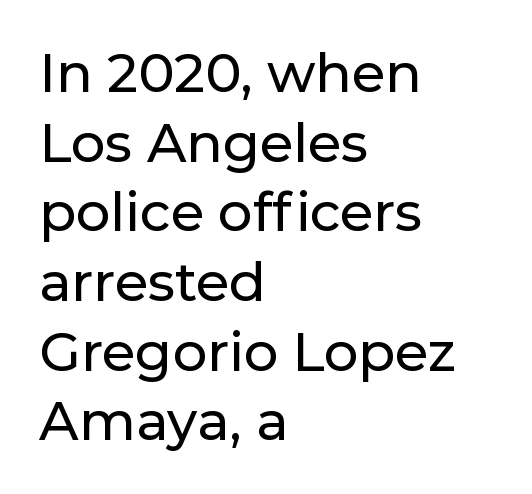
The image shows 54 px sans-serif type, upright; set left-aligned, normal line spacing (1.29x), normal letter spacing, not underlined; low stroke contrast and a medium x-height.
